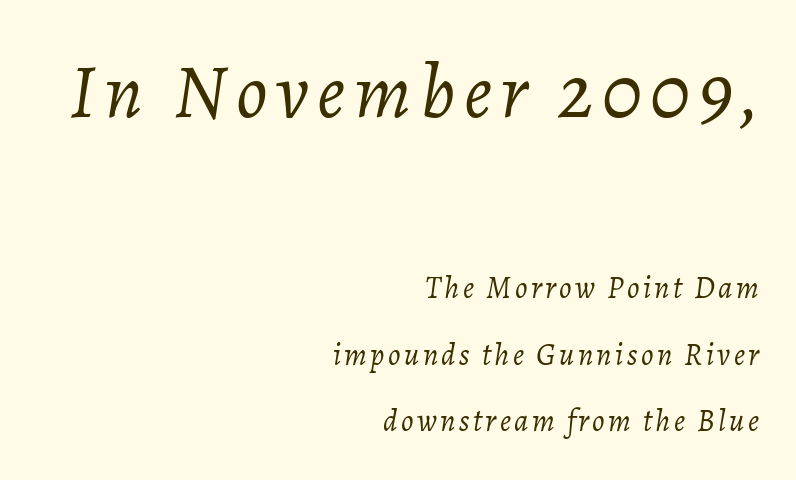
Q: Is the text bold? A: No.
Q: Is the text italic (slanted)? A: Yes, it leans right by about 7 degrees.
Q: Is the text underlined? A: No.
Q: How is the paragraph aligned? A: Right-aligned.
Q: Is the spacing between lines tight, normal or loose? A: Loose.
Q: Which block of text is set in a larger size, the first (top) or the second (bottom)? A: The first (top) one.
Q: Width (condensed, normal, or wide)? A: Normal.
Q: Stroke contrast? A: Low.
Q: x-height? A: Medium.
Q: Monospaced? A: No.
